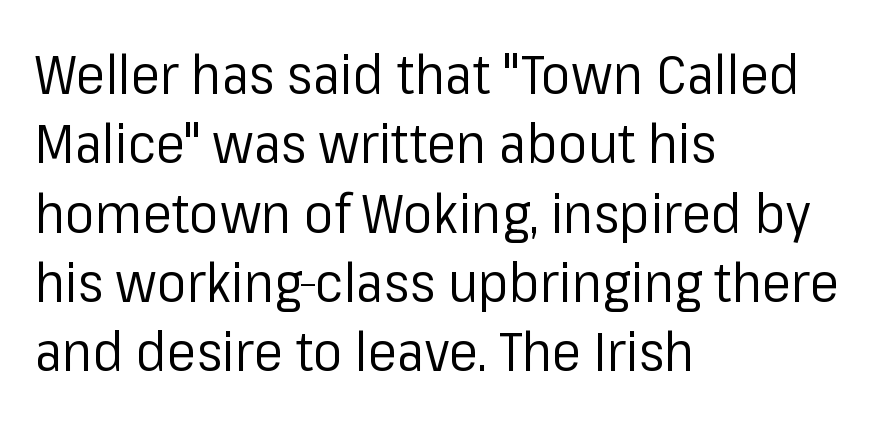
These lines keep a tight, regular rhythm from letter to letter. You could not count columns in this text — the font is proportionally spaced. This reads as an unemphasized weight, regular at the heaviest. Horizontally, the lines are justified to the leading edge only.
